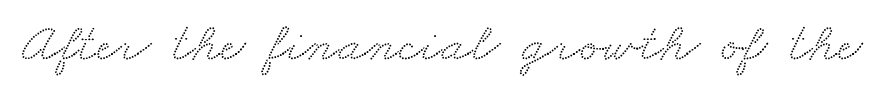
The image shows 55 px wide serif type; set normal letter spacing, not underlined; medium stroke contrast and a small x-height.
